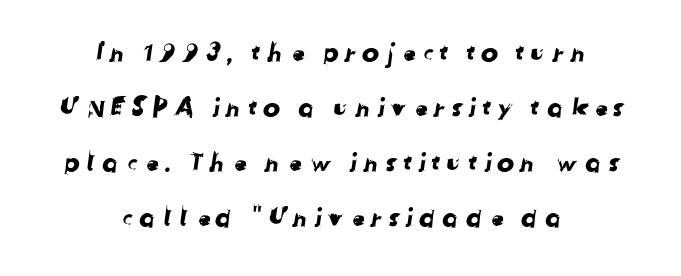
Q: Is the text underlined? A: No.
Q: How is the paragraph aligned? A: Centered.
Q: Is the spacing between lines tight, normal or loose? A: Loose.
